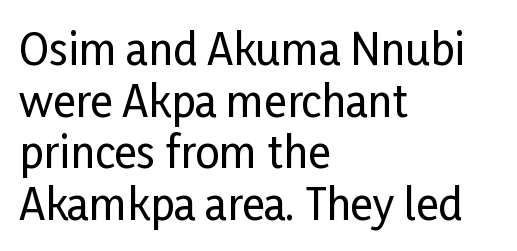
{"serif": "no", "italic": "no", "width": "condensed", "stroke_contrast": "low", "x_height": "medium", "monospaced": "no", "underline": "no", "align": "left", "line_spacing_ratio": 1.2, "letter_spacing": "normal", "letter_spacing_em": 0.0, "glyph_px": 43}
